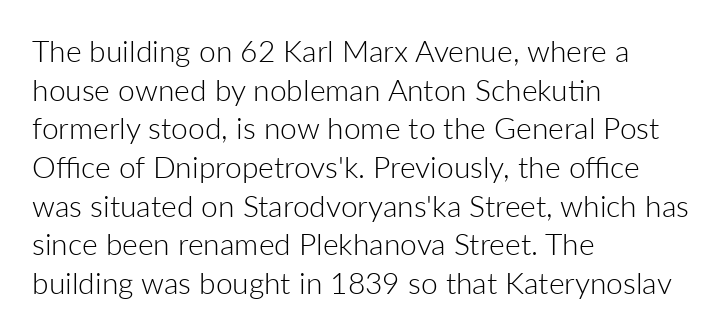
Here the designer chose a conventional face with non-uniform glyph widths. Plain, unruled lines of type. All the whitespace from short lines collects on the right. Note: no serifs on the glyphs. Characters follow at the spacing the type designer built in.
